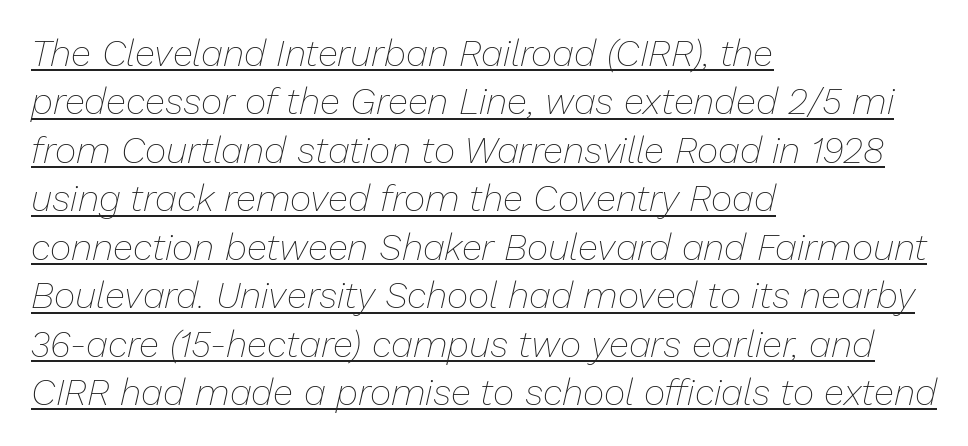
The image shows 37 px thin type, italic (leaning right); set left-aligned, normal line spacing (1.31x), normal letter spacing, underlined; low stroke contrast and a medium x-height.
